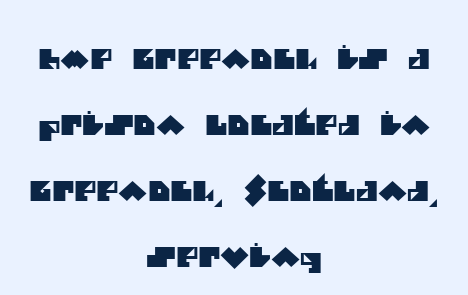
The image shows 27 px text type; set centered, loose line spacing (2.44x), normal letter spacing, not underlined.
